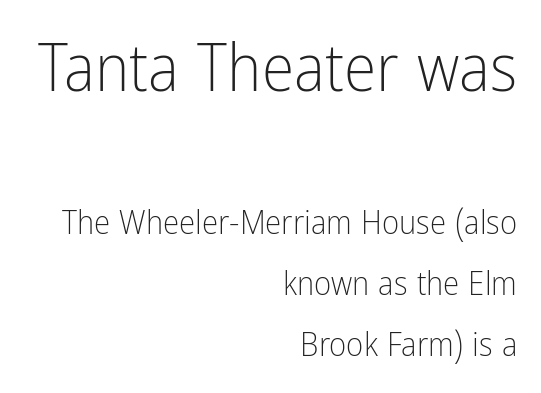
Q: Is the text bold? A: No.
Q: Is the text italic (slanted)? A: No, it is upright.
Q: Is the typeface a serif or a sans-serif typeface? A: Sans-serif.
Q: Is the text underlined? A: No.
Q: How is the paragraph aligned? A: Right-aligned.
Q: Is the spacing between letters normal or unusually wide? A: Normal.
Q: Which block of text is set in a larger size, the first (top) or the second (bottom)? A: The first (top) one.
Q: Width (condensed, normal, or wide)? A: Condensed.
Q: Stroke contrast? A: Low.
Q: x-height? A: Medium.
Q: Monospaced? A: No.
